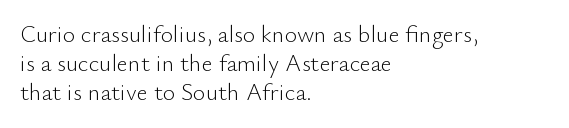
Q: Is the text bold? A: No.
Q: Is the text italic (slanted)? A: No, it is upright.
Q: Is the text underlined? A: No.
Q: How is the paragraph aligned? A: Left-aligned.
Q: Is the spacing between letters normal or unusually wide? A: Normal.
